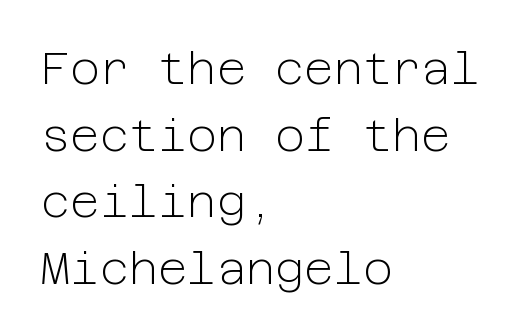
Horizontal bands of white between lines are of average thickness. Caption: multi-line text, flush left, ragged right. The horizontal fit of the characters is conventional and even. Check under the words: just untouched page.
